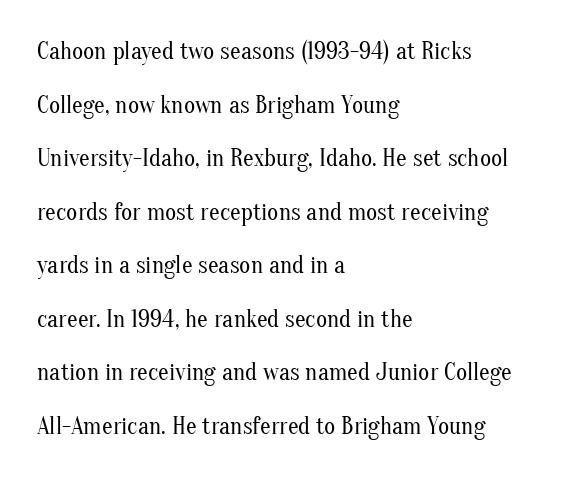
The image shows 24 px text type, upright; set left-aligned, loose line spacing (2.23x), normal letter spacing, not underlined.
